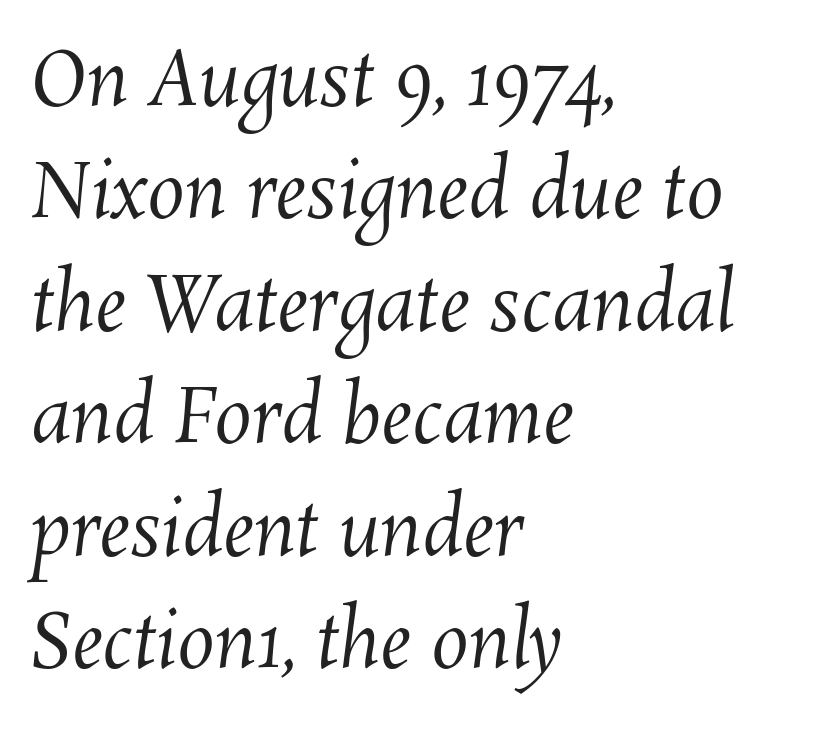
The image shows 75 px regular-weight type; set left-aligned, normal line spacing (1.5x), normal letter spacing, not underlined; medium stroke contrast and a medium x-height.
